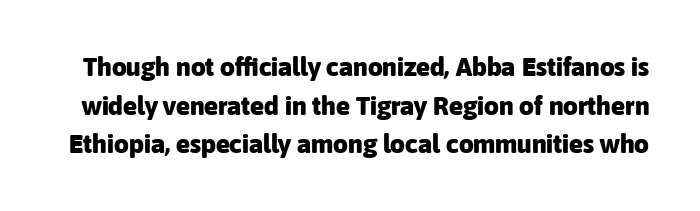
{"italic": "no", "bold": "yes", "underline": "no", "line_spacing": "normal", "line_spacing_ratio": 1.49, "letter_spacing": "normal", "letter_spacing_em": 0.0, "glyph_px": 26}
